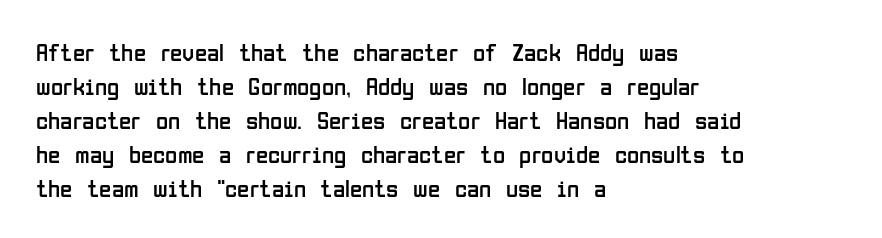
{"italic": "no", "bold": "no", "underline": "no", "align": "left", "line_spacing": "normal", "line_spacing_ratio": 1.36, "letter_spacing": "normal", "letter_spacing_em": 0.0, "glyph_px": 25}
